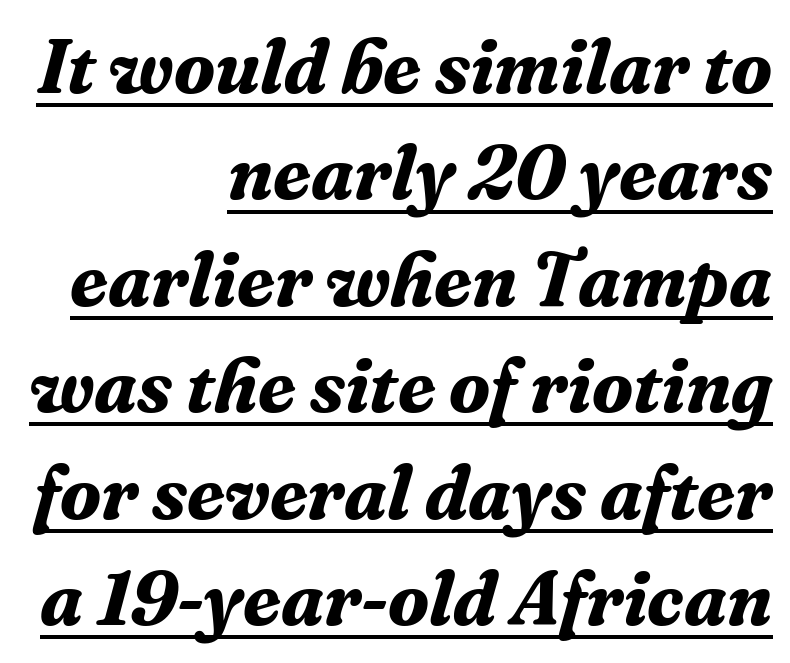
Q: Is the text bold? A: Yes.
Q: Is the text italic (slanted)? A: Yes, it leans right by about 16 degrees.
Q: Is the typeface a serif or a sans-serif typeface? A: Serif.
Q: Is the text underlined? A: Yes.
Q: How is the paragraph aligned? A: Right-aligned.
Q: Is the spacing between letters normal or unusually wide? A: Normal.
Q: Is the spacing between lines tight, normal or loose? A: Normal.
Q: Width (condensed, normal, or wide)? A: Normal.
Q: Stroke contrast? A: Medium.
Q: x-height? A: Medium.
Q: Monospaced? A: No.
